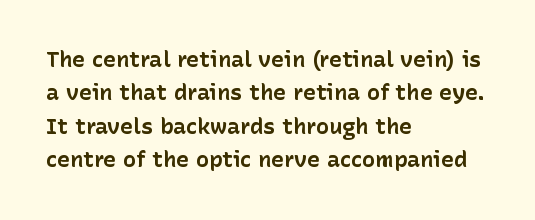
{"italic": "no", "bold": "yes", "underline": "no", "align": "left", "line_spacing": "normal", "line_spacing_ratio": 1.52, "letter_spacing": "normal", "letter_spacing_em": 0.0, "glyph_px": 22}
